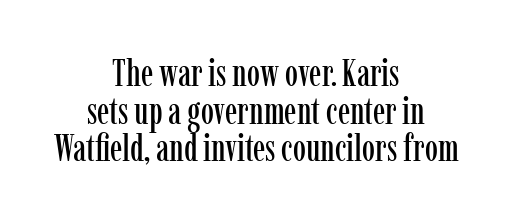
The image shows 37 px condensed serif type, upright; set centered, tight line spacing (1.02x), normal letter spacing, not underlined; low stroke contrast and a medium x-height.
